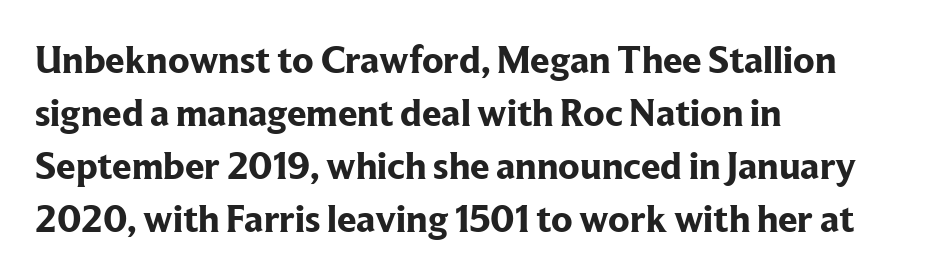
Check under the words: just untouched page. A normal amount of white space separates one row of letters from the next. Each line starts at the same left margin while the right side varies. The letters advance in unequal steps, a hallmark of proportional type. Nobody touched the tracking dial on this one.
